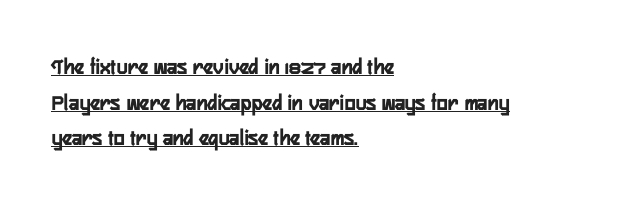
{"italic": "no", "bold": "yes", "underline": "yes", "align": "left", "line_spacing": "normal", "line_spacing_ratio": 1.55, "letter_spacing": "normal", "letter_spacing_em": 0.0, "glyph_px": 23}
